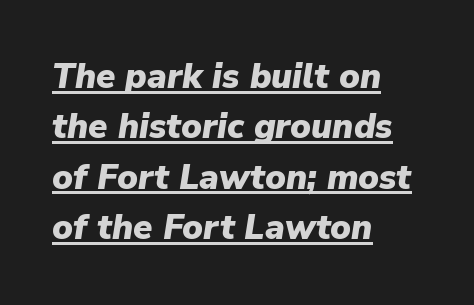
The letterforms sit shoulder to shoulder at normal distance. Somebody hit Ctrl+U on this one — the words are underlined. Is there much room between lines? A standard amount, neither cramped nor airy. Each letter keeps its own natural width here, so spacing adapts to shape.
